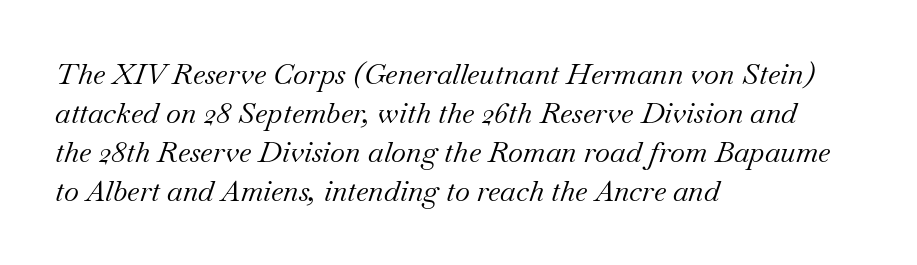
{"serif": "yes", "italic": "yes", "lean": "right", "slant_degrees": 18, "bold": "no", "weight": "regular", "width": "normal", "stroke_contrast": "medium", "x_height": "small", "monospaced": "no", "underline": "no", "align": "left", "line_spacing": "normal", "line_spacing_ratio": 1.34, "letter_spacing": "normal", "letter_spacing_em": 0.0, "glyph_px": 29}
